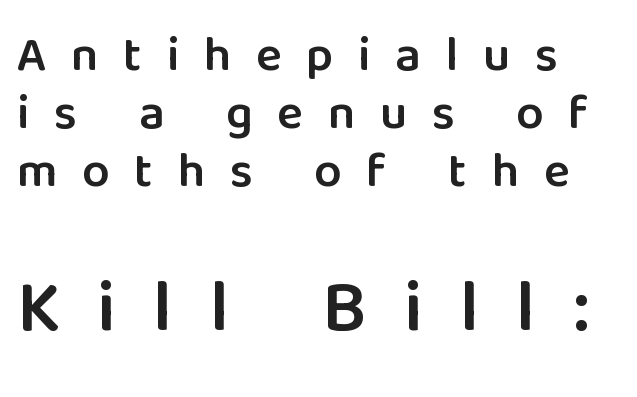
Summary of weight: moderately heavy, a semibold. There is plenty of visible air inserted between adjacent glyphs. Unmarked baselines from the first word to the last. Horizontal alignment here is leftward, the default for most running prose.
